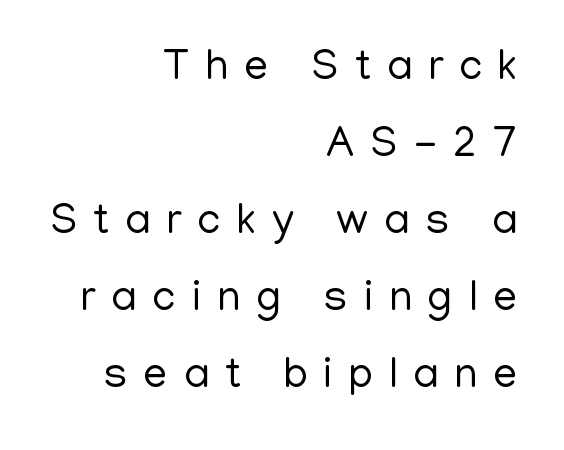
Q: Is the text bold? A: No.
Q: Is the text italic (slanted)? A: No, it is upright.
Q: Is the typeface a serif or a sans-serif typeface? A: Sans-serif.
Q: Is the text underlined? A: No.
Q: How is the paragraph aligned? A: Right-aligned.
Q: Is the spacing between letters normal or unusually wide? A: Unusually wide.
Q: Width (condensed, normal, or wide)? A: Normal.
Q: Stroke contrast? A: Low.
Q: x-height? A: Medium.
Q: Monospaced? A: No.
